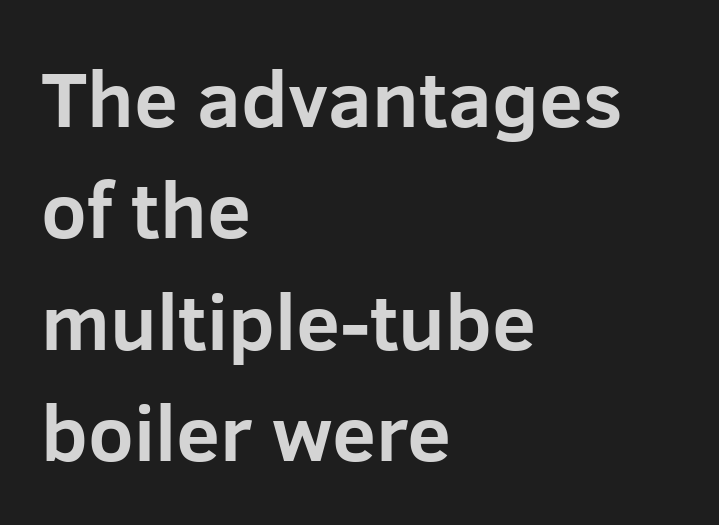
The image shows 79 px bold sans-serif type, upright; set left-aligned, normal line spacing (1.41x), normal letter spacing, not underlined; low stroke contrast and a medium x-height.
